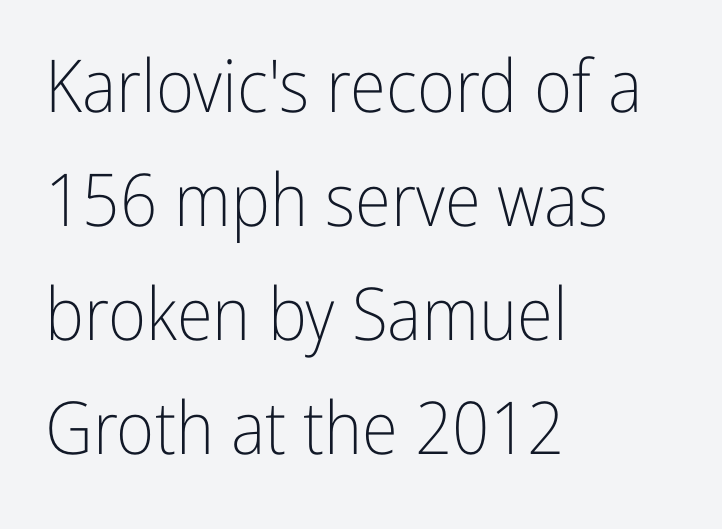
Q: Is the text bold? A: No.
Q: Is the text italic (slanted)? A: No, it is upright.
Q: Is the typeface a serif or a sans-serif typeface? A: Sans-serif.
Q: Is the text underlined? A: No.
Q: How is the paragraph aligned? A: Left-aligned.
Q: Is the spacing between letters normal or unusually wide? A: Normal.
Q: Is the spacing between lines tight, normal or loose? A: Normal.
Q: Width (condensed, normal, or wide)? A: Condensed.
Q: Stroke contrast? A: Low.
Q: x-height? A: Medium.
Q: Monospaced? A: No.
